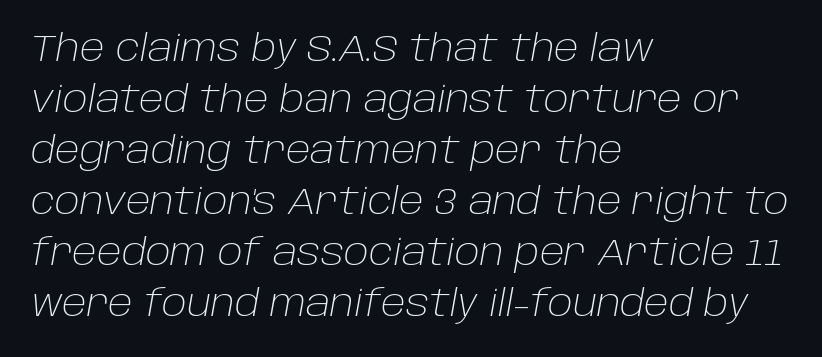
Q: Is the text bold? A: No.
Q: Is the text italic (slanted)? A: Yes, it leans right by about 10 degrees.
Q: Is the text underlined? A: No.
Q: How is the paragraph aligned? A: Left-aligned.
Q: Is the spacing between letters normal or unusually wide? A: Normal.
Q: Is the spacing between lines tight, normal or loose? A: Normal.
Q: Width (condensed, normal, or wide)? A: Normal.
Q: Stroke contrast? A: Low.
Q: x-height? A: Large.
Q: Monospaced? A: No.
